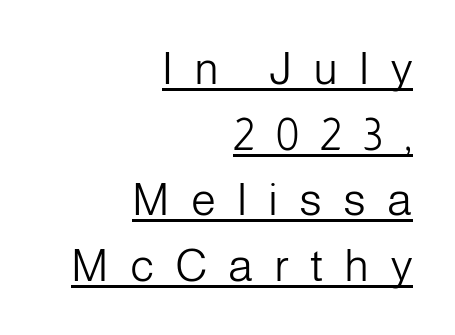
The image shows 45 px light sans-serif type, upright; set right-aligned, normal line spacing (1.46x), unusually wide letter spacing (+0.47 em), underlined; low stroke contrast and a medium x-height.
